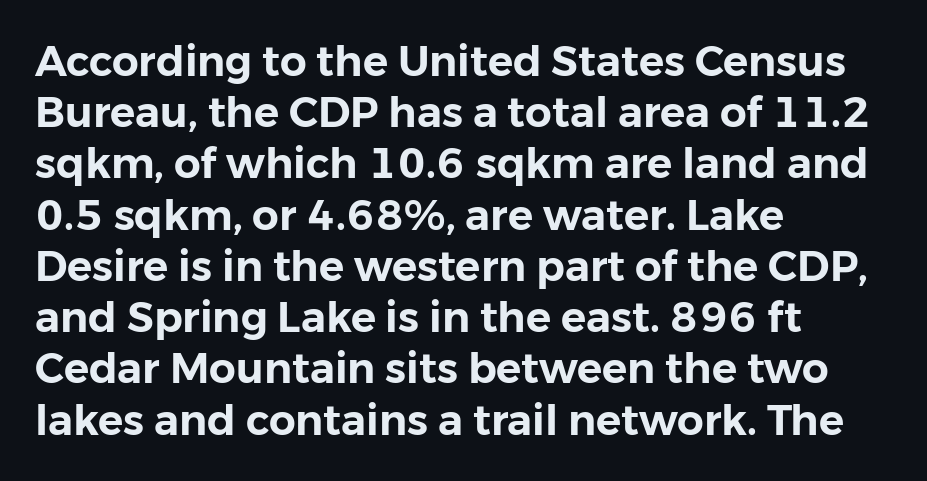
The letters advance in unequal steps, a hallmark of proportional type. Letter spacing: default. A clean baseline with only descenders dipping below it. Ordinary non-slanted type is in use. Horizontal alignment here is leftward, the default for most running prose. The face used here is a sans, in the tradition of grotesques and geometrics.
